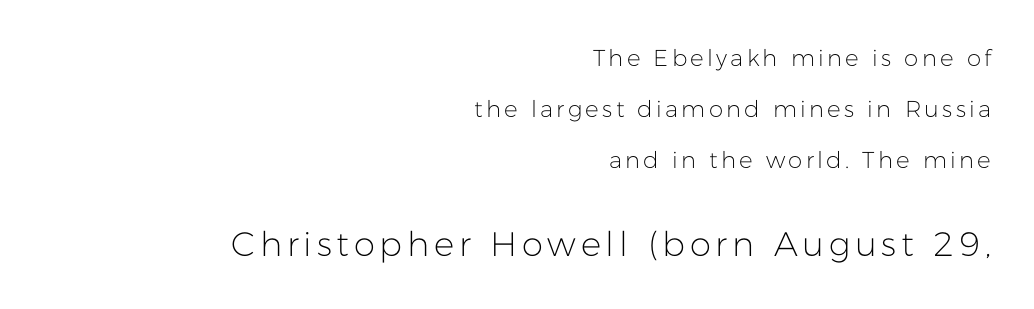
Q: Is the text bold? A: No.
Q: Is the text italic (slanted)? A: No, it is upright.
Q: Is the typeface a serif or a sans-serif typeface? A: Sans-serif.
Q: Is the text underlined? A: No.
Q: How is the paragraph aligned? A: Right-aligned.
Q: Is the spacing between lines tight, normal or loose? A: Loose.
Q: Which block of text is set in a larger size, the first (top) or the second (bottom)? A: The second (bottom) one.
Q: Width (condensed, normal, or wide)? A: Normal.
Q: Stroke contrast? A: Low.
Q: x-height? A: Medium.
Q: Monospaced? A: No.
